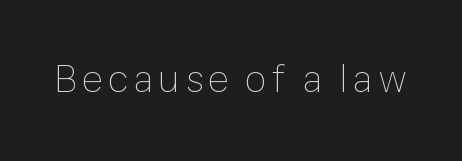
{"italic": "no", "bold": "no", "weight": "thin", "width": "normal", "stroke_contrast": "low", "x_height": "medium", "monospaced": "no", "underline": "no", "glyph_px": 40}
